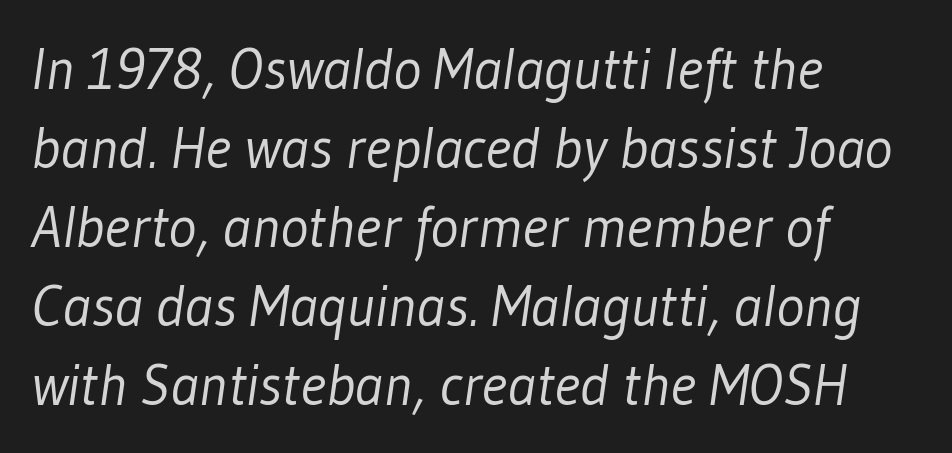
{"serif": "no", "bold": "no", "weight": "light", "width": "condensed", "stroke_contrast": "low", "x_height": "medium", "monospaced": "no", "underline": "no", "align": "left", "line_spacing": "normal", "line_spacing_ratio": 1.34, "letter_spacing": "normal", "letter_spacing_em": 0.0, "glyph_px": 59}
